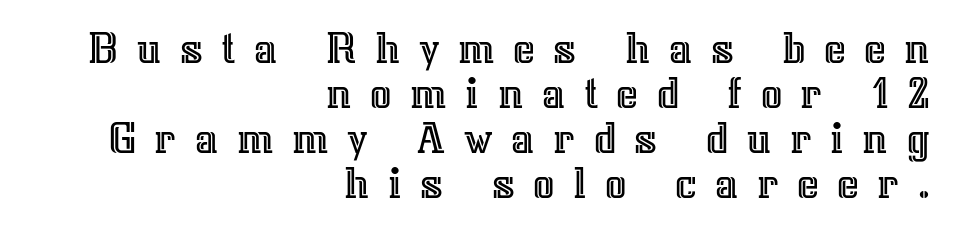
{"italic": "no", "width": "normal", "x_height": "medium", "monospaced": "no", "underline": "no", "align": "right", "line_spacing": "tight", "line_spacing_ratio": 0.96, "letter_spacing": "wide", "letter_spacing_em": 0.39, "glyph_px": 47}
